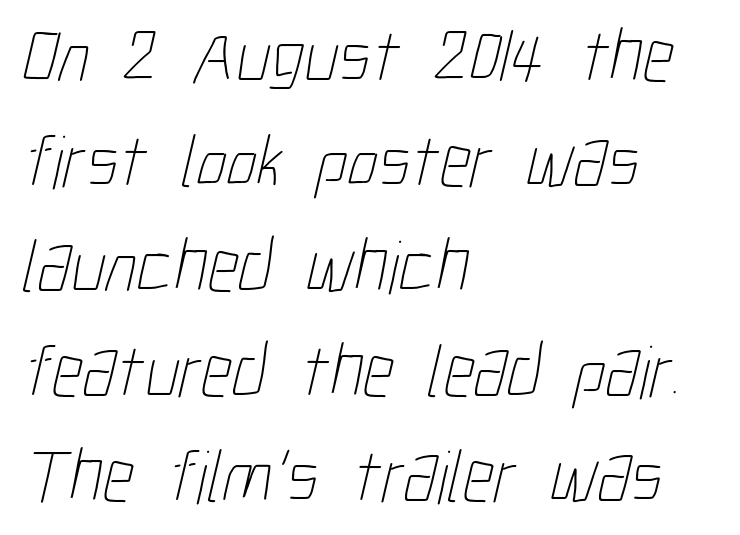
A student would call this left alignment; a typographer would say flush left, rag right. How would I describe the line gaps? Plain and ordinary. Weight class: somewhere from thin through regular. Quick note: underline off.
